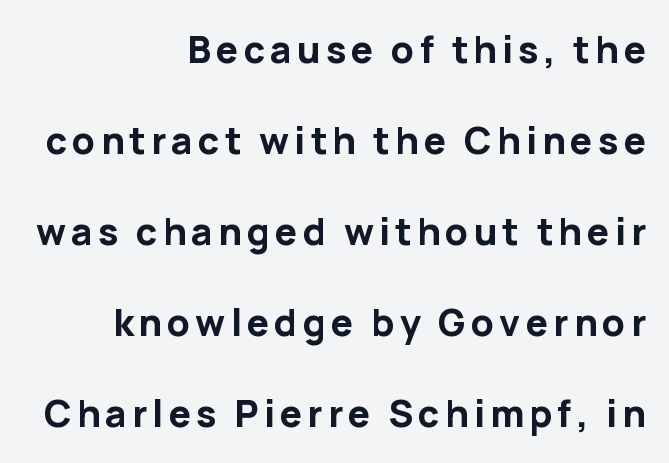
Q: Is the text bold? A: Yes.
Q: Is the text italic (slanted)? A: No, it is upright.
Q: Is the typeface a serif or a sans-serif typeface? A: Sans-serif.
Q: Is the text underlined? A: No.
Q: How is the paragraph aligned? A: Right-aligned.
Q: Is the spacing between lines tight, normal or loose? A: Loose.
Q: Width (condensed, normal, or wide)? A: Normal.
Q: Stroke contrast? A: Low.
Q: x-height? A: Medium.
Q: Monospaced? A: No.
